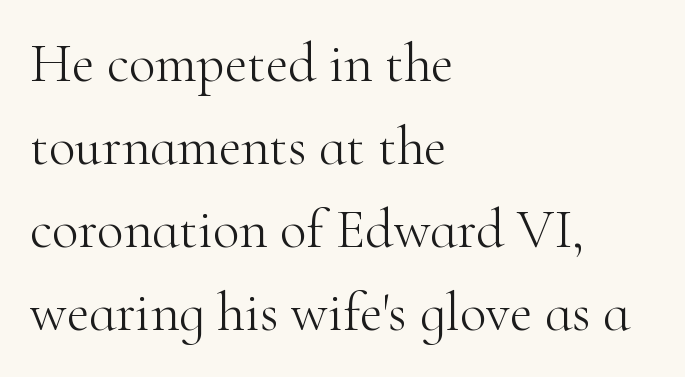
{"serif": "yes", "italic": "no", "bold": "no", "weight": "light", "width": "normal", "stroke_contrast": "high", "x_height": "small", "monospaced": "no", "underline": "no", "align": "left", "line_spacing": "normal", "line_spacing_ratio": 1.51, "letter_spacing": "normal", "letter_spacing_em": 0.0, "glyph_px": 55}
